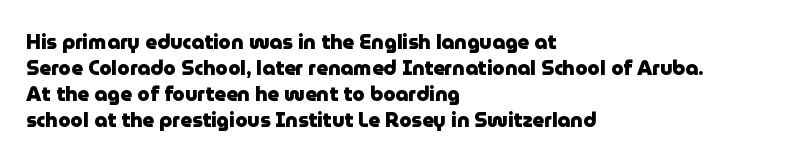
{"italic": "no", "bold": "yes", "underline": "no", "align": "left", "line_spacing": "normal", "line_spacing_ratio": 1.3, "letter_spacing": "normal", "letter_spacing_em": 0.0, "glyph_px": 20}
